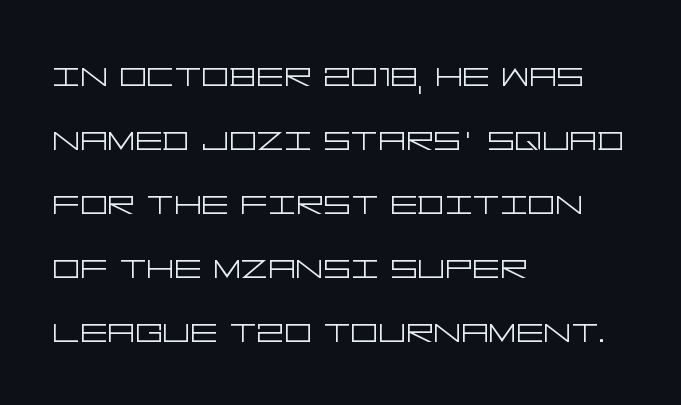
Q: Is the text bold? A: No.
Q: Is the text italic (slanted)? A: No, it is upright.
Q: Is the typeface a serif or a sans-serif typeface? A: Sans-serif.
Q: Is the text underlined? A: No.
Q: How is the paragraph aligned? A: Left-aligned.
Q: Is the spacing between letters normal or unusually wide? A: Normal.
Q: Is the spacing between lines tight, normal or loose? A: Normal.
Q: Width (condensed, normal, or wide)? A: Wide.
Q: Stroke contrast? A: Low.
Q: x-height? A: Large.
